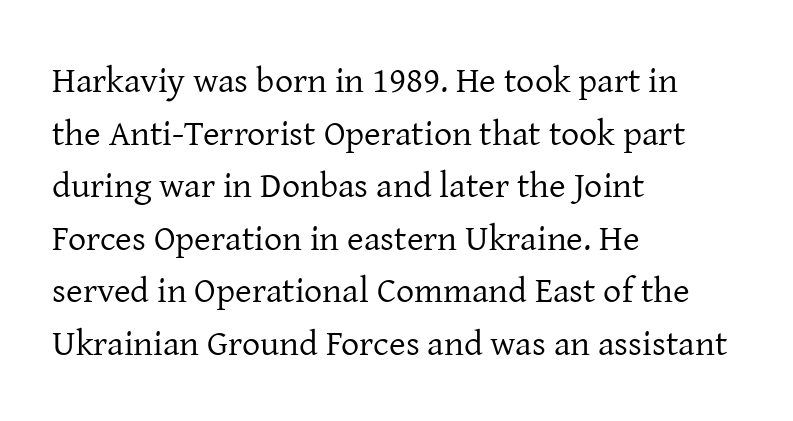
{"serif": "yes", "italic": "no", "bold": "no", "weight": "regular", "width": "normal", "stroke_contrast": "low", "x_height": "medium", "monospaced": "no", "underline": "no", "align": "left", "line_spacing": "normal", "line_spacing_ratio": 1.46, "letter_spacing": "normal", "letter_spacing_em": 0.0, "glyph_px": 36}
